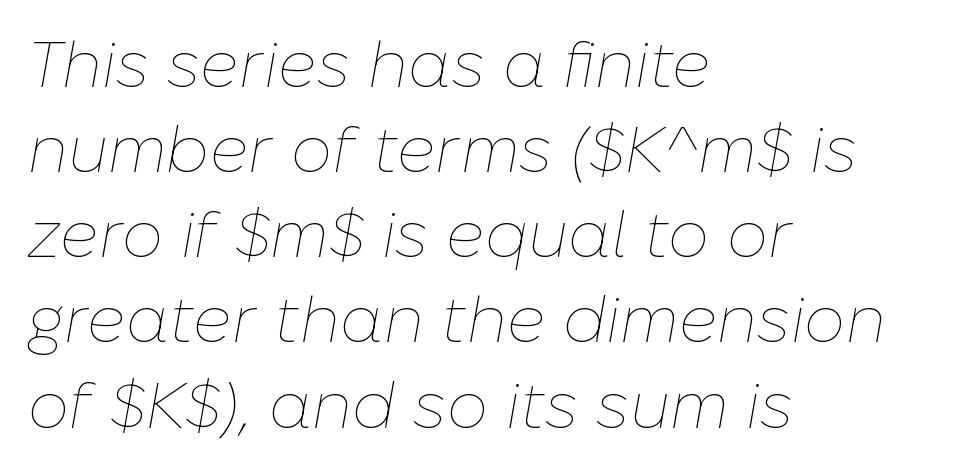
Q: Is the text bold? A: No.
Q: Is the text italic (slanted)? A: Yes, it leans right by about 10 degrees.
Q: Is the text underlined? A: No.
Q: How is the paragraph aligned? A: Left-aligned.
Q: Is the spacing between letters normal or unusually wide? A: Normal.
Q: Is the spacing between lines tight, normal or loose? A: Normal.
Q: Width (condensed, normal, or wide)? A: Normal.
Q: Stroke contrast? A: Low.
Q: x-height? A: Medium.
Q: Monospaced? A: No.
